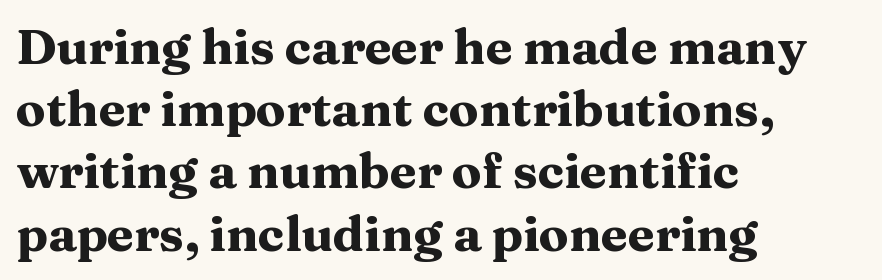
The image shows 49 px heavy, wide serif type, upright; set left-aligned, normal line spacing (1.27x), normal letter spacing, not underlined; medium stroke contrast and a medium x-height.
